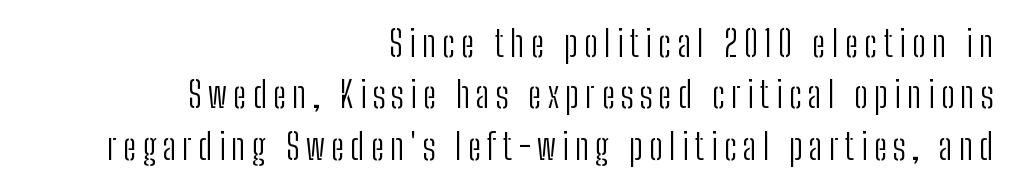
The image shows 36 px light, condensed sans-serif type, upright; set right-aligned, normal line spacing (1.43x), not underlined; low stroke contrast and a medium x-height.
